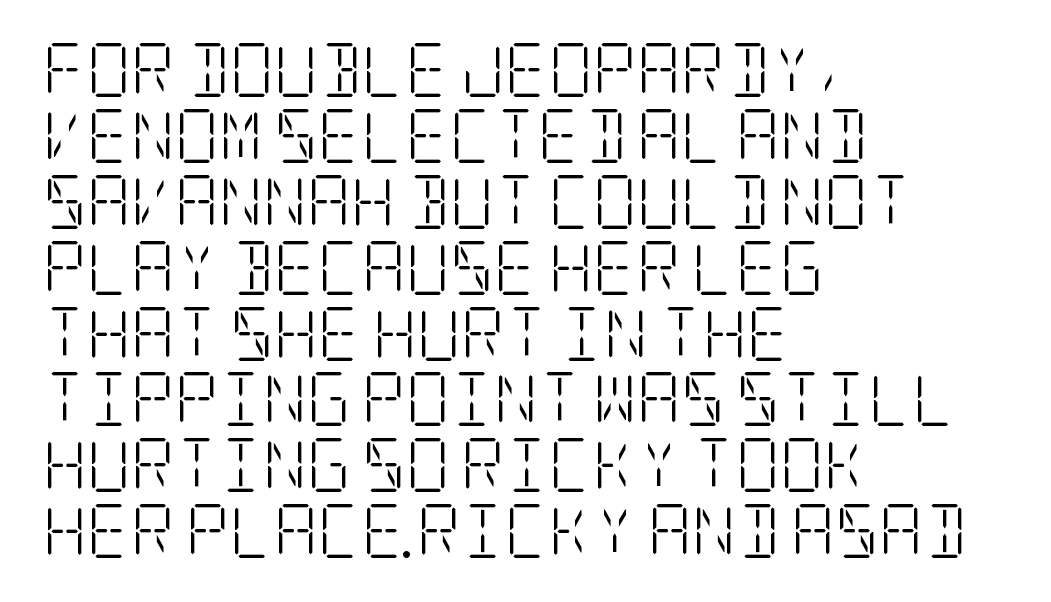
Q: Is the text bold? A: No.
Q: Is the text italic (slanted)? A: No, it is upright.
Q: Is the typeface a serif or a sans-serif typeface? A: Serif.
Q: Is the text underlined? A: No.
Q: How is the paragraph aligned? A: Left-aligned.
Q: Is the spacing between letters normal or unusually wide? A: Normal.
Q: Width (condensed, normal, or wide)? A: Condensed.
Q: Stroke contrast? A: Low.
Q: x-height? A: Large.
